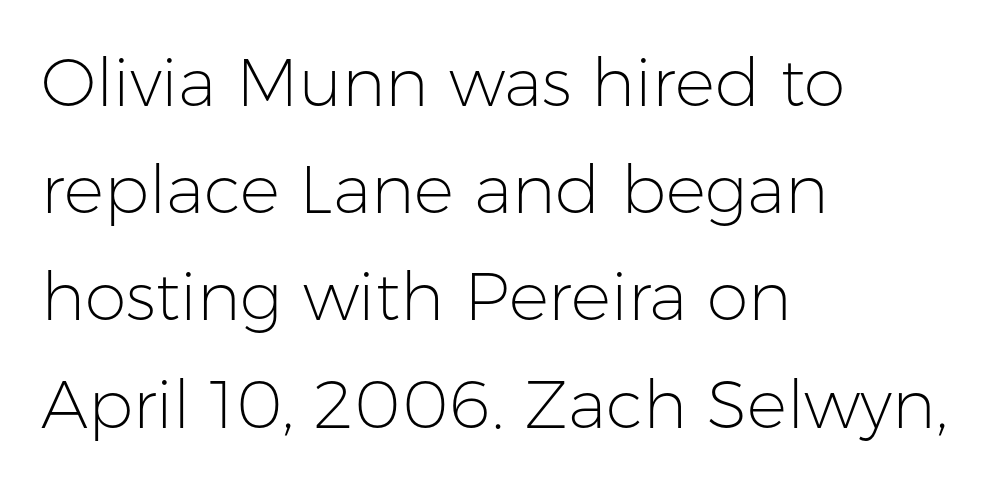
{"serif": "no", "italic": "no", "bold": "no", "weight": "light", "width": "normal", "stroke_contrast": "low", "x_height": "medium", "monospaced": "no", "underline": "no", "align": "left", "line_spacing": "normal", "line_spacing_ratio": 1.6, "letter_spacing": "normal", "letter_spacing_em": 0.0, "glyph_px": 67}
